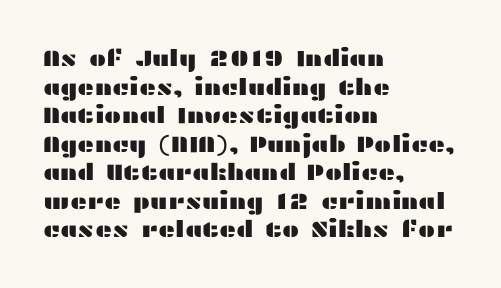
The image shows 23 px text type, upright; set left-aligned, line spacing 1.24x, normal letter spacing, not underlined.
